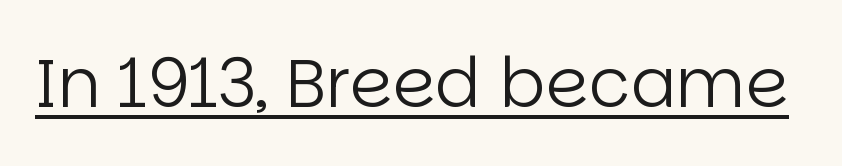
The passage shown has conventional tracking throughout. Ordinary non-slanted type is in use. Serif or sans? Sans — the stroke terminals are bare. Each letter keeps its own natural width here, so spacing adapts to shape. Is there an underline? Yes — a line sits under the letters. The strokes are not fattened; the text isn't bold.
